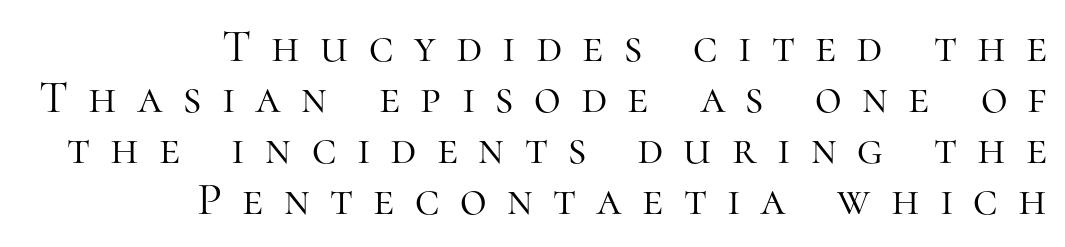
Each word looks stretched out because of the extra space between its letters. Note the varied advance widths — an 'i' is clearly narrower than an 'm'. A typesetter would call this leading minimal, almost set solid. On a weight scale, this lands at 450 or below. Visually the block forms a straight wall on the right and a jagged coastline on the left.
